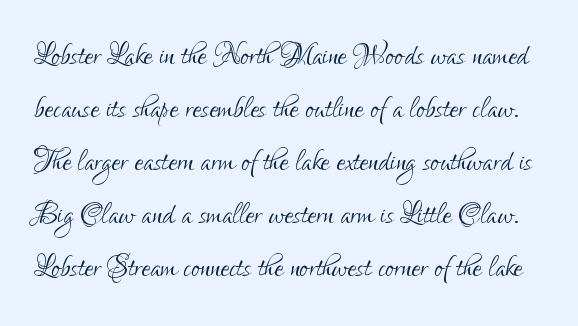
Is there much room between lines? A standard amount, neither cramped nor airy. The cut favours lightness, reaching ordinary text weight at its darkest. Looks like regular typesetting: each glyph gets only the width it needs. A typesetter would label this face a sans.
